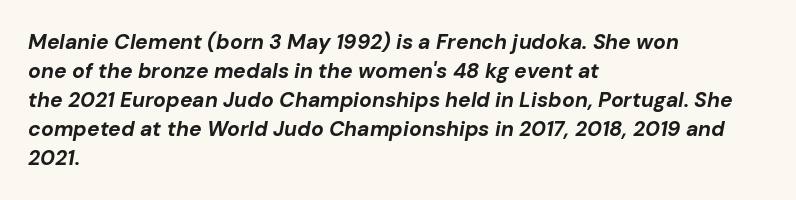
Q: Is the text bold? A: Yes.
Q: Is the text italic (slanted)? A: Yes, it leans right by about 10 degrees.
Q: Is the text underlined? A: No.
Q: How is the paragraph aligned? A: Left-aligned.
Q: Is the spacing between letters normal or unusually wide? A: Normal.
Q: Is the spacing between lines tight, normal or loose? A: Normal.
